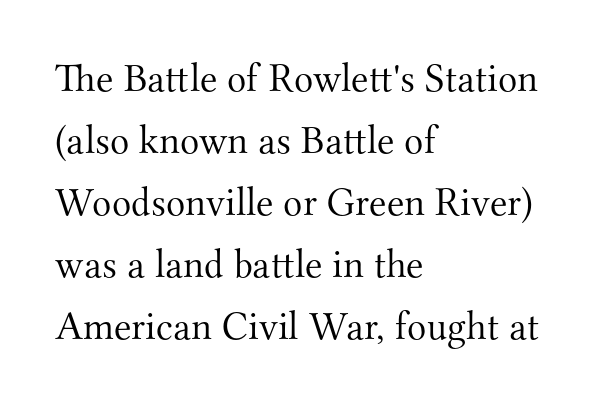
The typeface chosen for these lines features serifs. Caption: multi-line text, flush left, ragged right. Quick note: underline off. Letters have the restrained weight of plain body copy at most. Nope, not italic — everything's standing straight.
